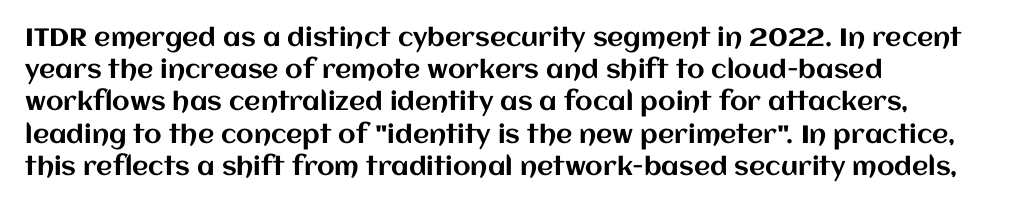
The image shows 25 px text type, upright; set left-aligned, normal line spacing (1.29x), normal letter spacing, not underlined.
